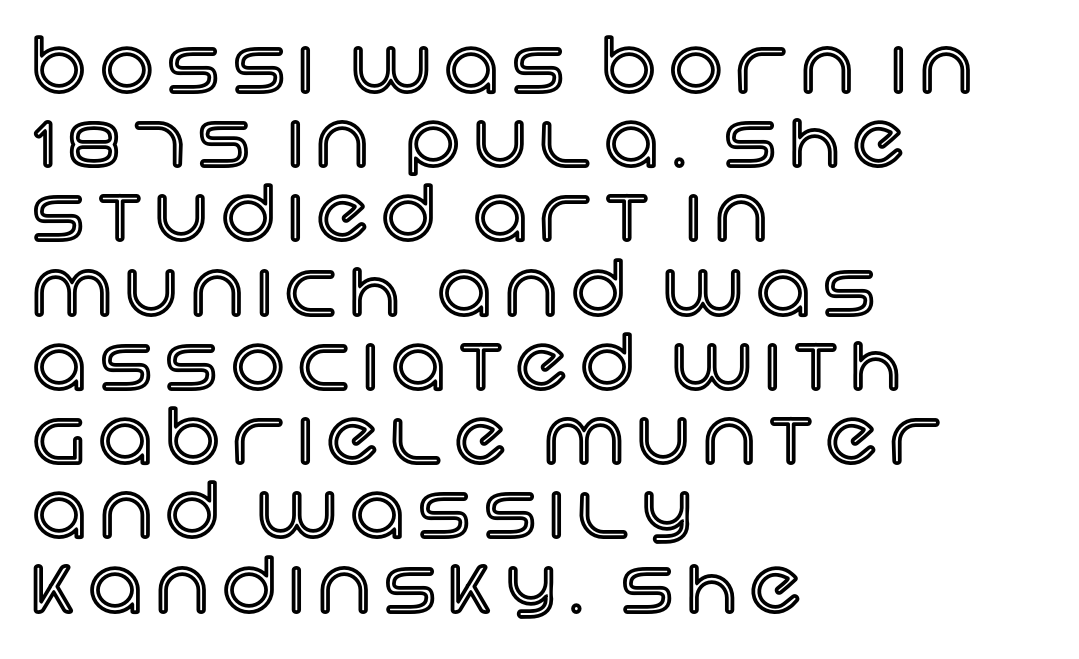
The image shows 75 px text type, upright; set left-aligned, tight line spacing (0.99x), not underlined; a large x-height.
